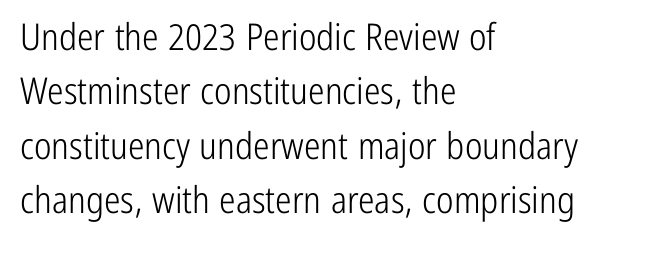
{"serif": "no", "italic": "no", "bold": "no", "weight": "light", "width": "condensed", "stroke_contrast": "low", "x_height": "medium", "monospaced": "no", "underline": "no", "align": "left", "line_spacing": "normal", "line_spacing_ratio": 1.47, "letter_spacing": "normal", "letter_spacing_em": 0.0, "glyph_px": 37}
